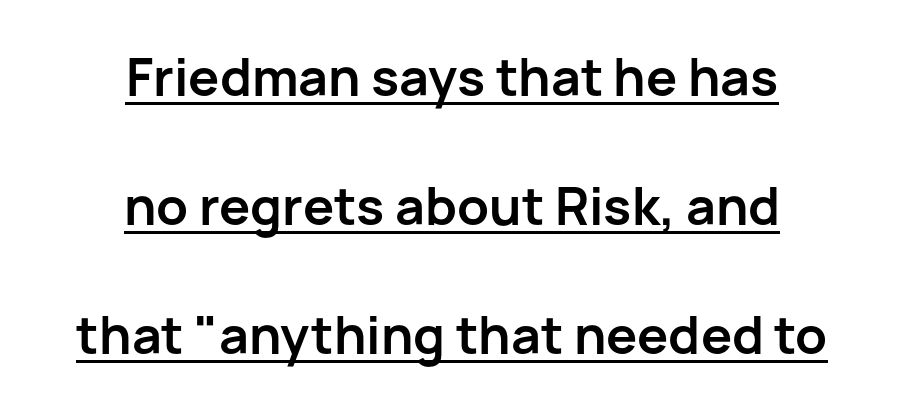
The image shows 52 px semibold sans-serif type, upright; set centered, loose line spacing (2.48x), normal letter spacing, underlined; low stroke contrast and a medium x-height.
